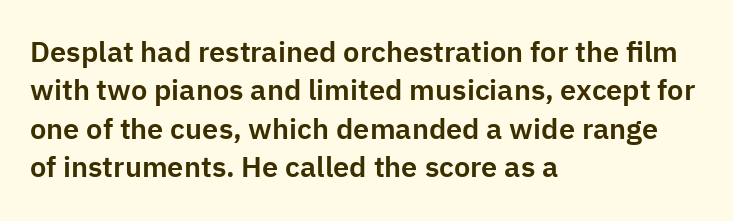
{"serif": "no", "italic": "no", "width": "normal", "stroke_contrast": "low", "x_height": "medium", "monospaced": "no", "underline": "no", "align": "left", "line_spacing": "normal", "line_spacing_ratio": 1.32, "letter_spacing": "normal", "letter_spacing_em": 0.0, "glyph_px": 29}
